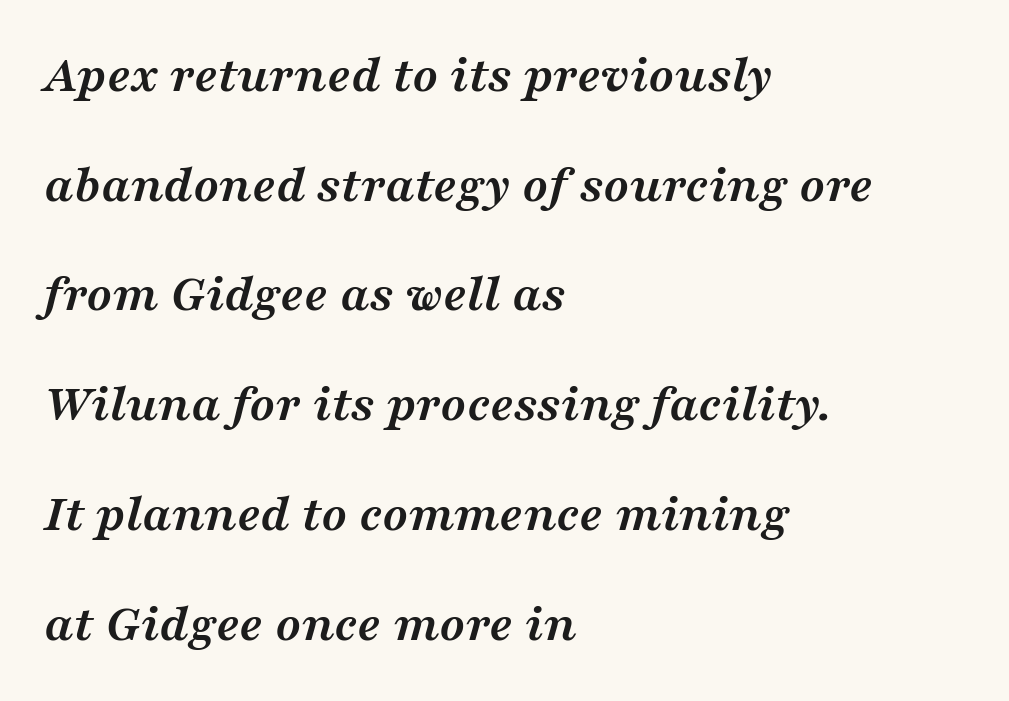
The image shows 53 px semibold, wide serif type, italic (leaning right); set left-aligned, loose line spacing (2.07x), normal letter spacing, not underlined; medium stroke contrast and a medium x-height.
